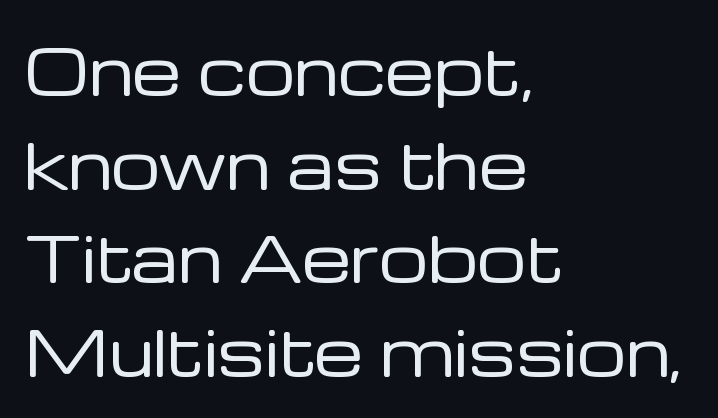
A typesetter would label this face a sans. The string is rendered with underlining switched off. Notice how descenders clear the ascenders below comfortably — that's standard leading. Ascenders rise straight up at ninety degrees. The horizontal fit of the characters is conventional and even.
